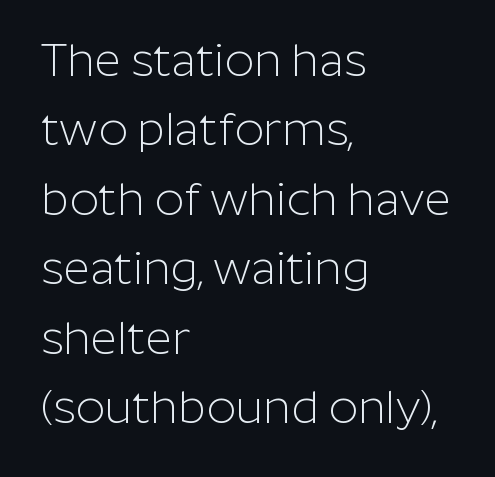
Q: Is the text bold? A: No.
Q: Is the text italic (slanted)? A: No, it is upright.
Q: Is the typeface a serif or a sans-serif typeface? A: Sans-serif.
Q: Is the text underlined? A: No.
Q: How is the paragraph aligned? A: Left-aligned.
Q: Is the spacing between letters normal or unusually wide? A: Normal.
Q: Is the spacing between lines tight, normal or loose? A: Normal.
Q: Width (condensed, normal, or wide)? A: Normal.
Q: Stroke contrast? A: Low.
Q: x-height? A: Medium.
Q: Monospaced? A: No.
